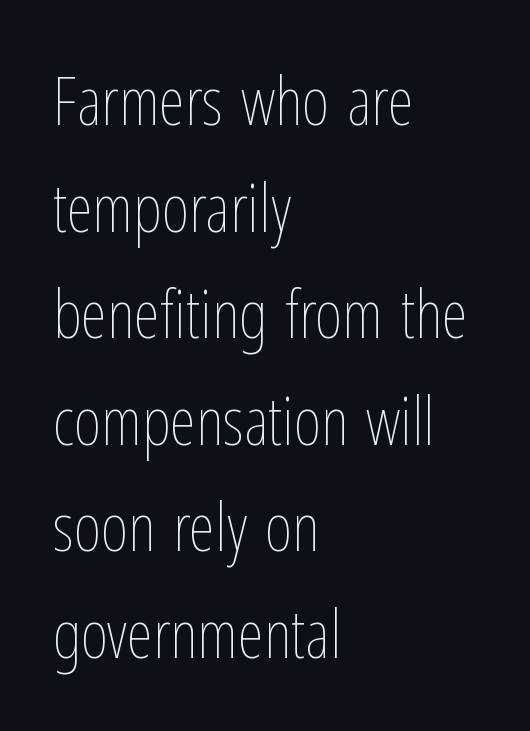
Q: Is the text bold? A: No.
Q: Is the text italic (slanted)? A: No, it is upright.
Q: Is the text underlined? A: No.
Q: How is the paragraph aligned? A: Left-aligned.
Q: Is the spacing between letters normal or unusually wide? A: Normal.
Q: Is the spacing between lines tight, normal or loose? A: Normal.
Q: Width (condensed, normal, or wide)? A: Condensed.
Q: Stroke contrast? A: Low.
Q: x-height? A: Medium.
Q: Monospaced? A: No.
